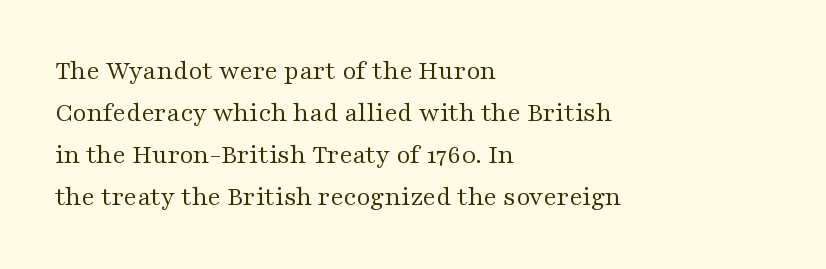
{"italic": "no", "bold": "no", "underline": "no", "align": "left", "line_spacing": "normal", "line_spacing_ratio": 1.55, "letter_spacing": "normal", "letter_spacing_em": 0.0, "glyph_px": 27}
